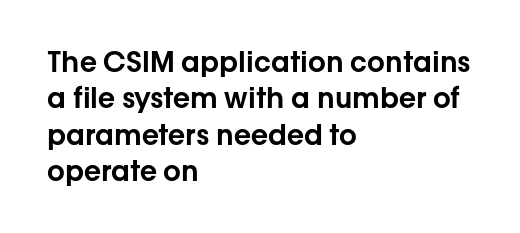
{"serif": "no", "italic": "no", "width": "normal", "stroke_contrast": "low", "x_height": "medium", "monospaced": "no", "underline": "no", "align": "left", "line_spacing": "normal", "line_spacing_ratio": 1.3, "letter_spacing": "normal", "letter_spacing_em": 0.0, "glyph_px": 28}
